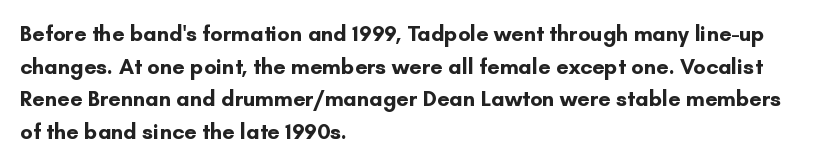
The letters stand straight up with perfectly vertical stems. Vertical spacing — default. Beneath every word, the page is bare. Typeset ragged right — the left edge is the straight one.
